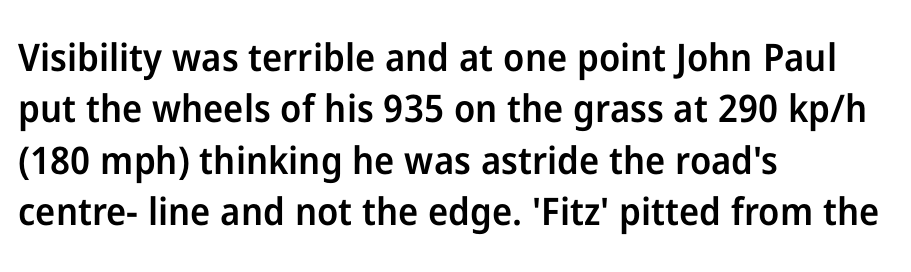
Caption: standard tracking, unaltered. In terms of letterform style, serifs are entirely absent. What's the leading like? Ordinary, nothing unusual. No italicization has been applied; the sample stays upright. These words are printed semibold, heavier than regular yet not bold. You could not count columns in this text — the font is proportionally spaced.
